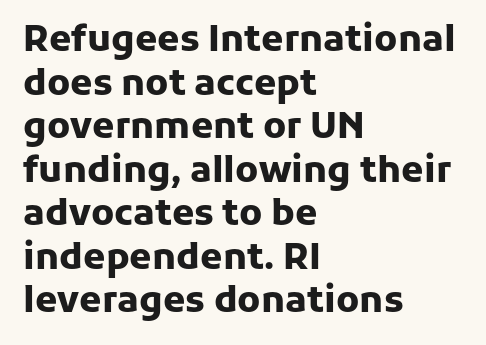
Q: Is the text bold? A: Yes.
Q: Is the text italic (slanted)? A: No, it is upright.
Q: Is the typeface a serif or a sans-serif typeface? A: Sans-serif.
Q: Is the text underlined? A: No.
Q: How is the paragraph aligned? A: Left-aligned.
Q: Is the spacing between letters normal or unusually wide? A: Normal.
Q: Width (condensed, normal, or wide)? A: Normal.
Q: Stroke contrast? A: Low.
Q: x-height? A: Medium.
Q: Monospaced? A: No.
